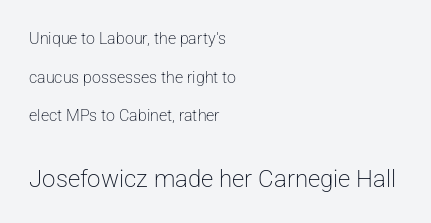
The image shows 24 px text type, upright; set left-aligned, loose line spacing (2.42x), normal letter spacing, not underlined; the second (bottom) block is 1.5x larger.
